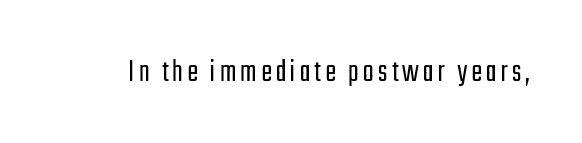
The image shows 33 px light, condensed sans-serif type, upright; set not underlined; low stroke contrast and a medium x-height.
